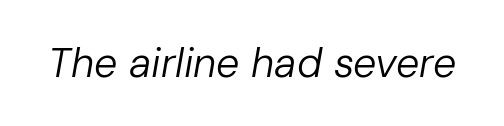
Q: Is the text bold? A: No.
Q: Is the text italic (slanted)? A: Yes, it leans right by about 10 degrees.
Q: Is the text underlined? A: No.
Q: Is the spacing between letters normal or unusually wide? A: Normal.
Q: Width (condensed, normal, or wide)? A: Normal.
Q: Stroke contrast? A: Low.
Q: x-height? A: Medium.
Q: Monospaced? A: No.
